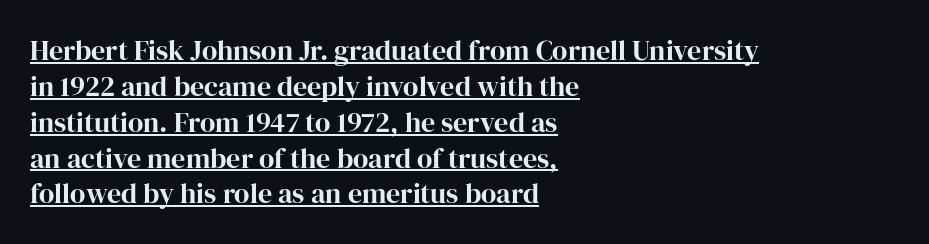
Q: Is the text italic (slanted)? A: No, it is upright.
Q: Is the typeface a serif or a sans-serif typeface? A: Serif.
Q: Is the text underlined? A: Yes.
Q: How is the paragraph aligned? A: Left-aligned.
Q: Is the spacing between letters normal or unusually wide? A: Normal.
Q: Is the spacing between lines tight, normal or loose? A: Normal.
Q: Width (condensed, normal, or wide)? A: Normal.
Q: Stroke contrast? A: High.
Q: x-height? A: Medium.
Q: Monospaced? A: No.
